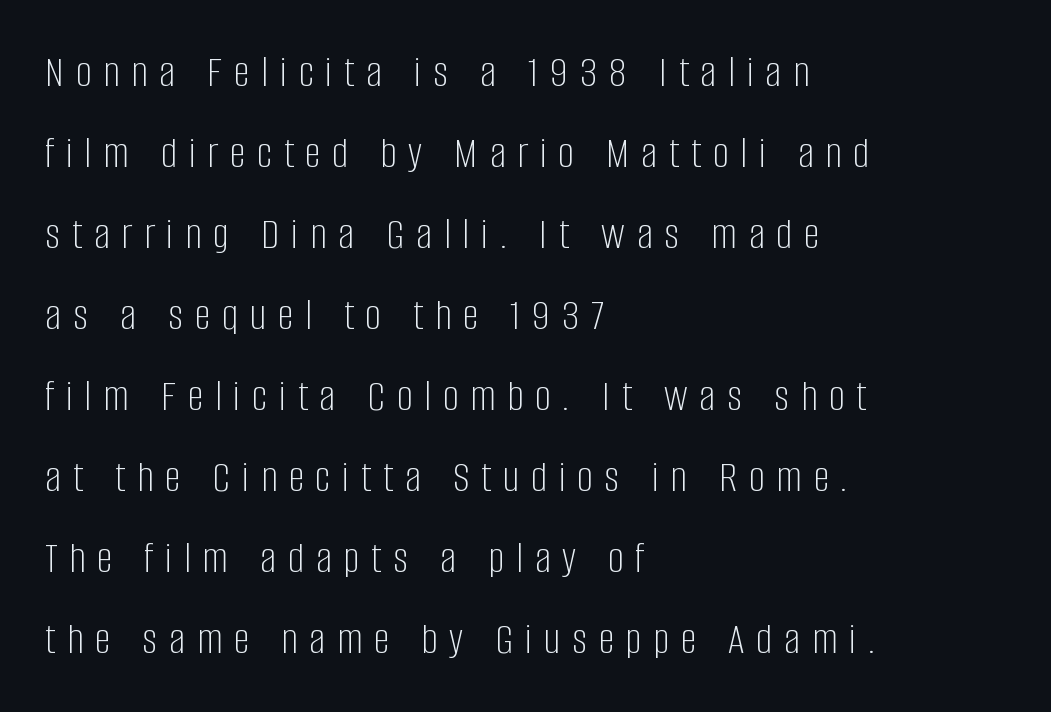
The image shows 45 px light, condensed sans-serif type, upright; set left-aligned, line spacing 1.8x, unusually wide letter spacing (+0.26 em), not underlined; low stroke contrast and a large x-height.
